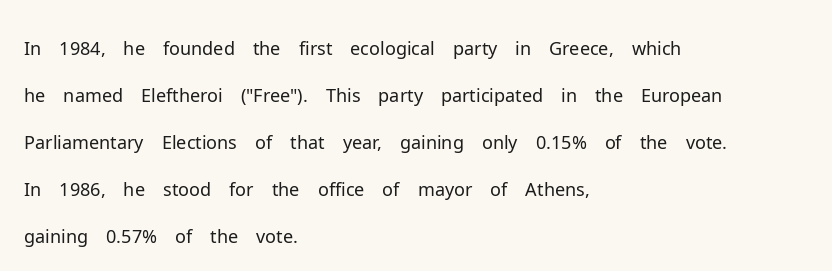
No heavy texture on the line: the type isn't bold. The compositor pushed each line to the left boundary. Vertical strokes here are truly vertical. The rendering uses a moderate line-height, typical for paragraphs. Here the designer chose a conventional face with non-uniform glyph widths.
